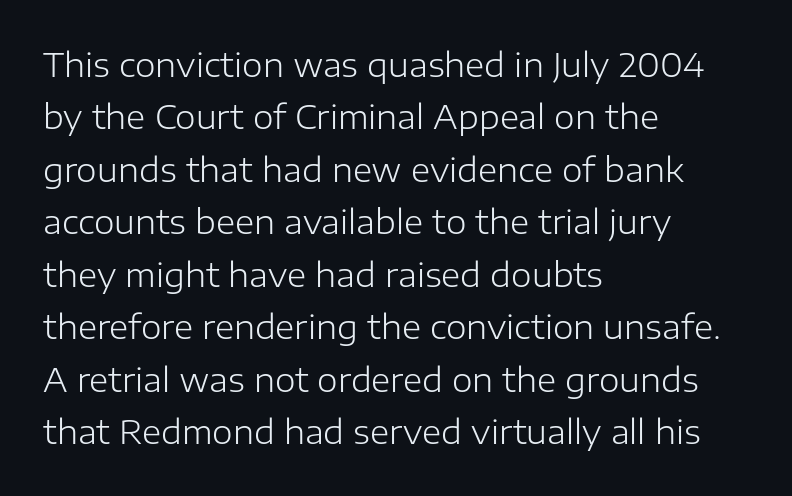
Q: Is the text bold? A: No.
Q: Is the text italic (slanted)? A: No, it is upright.
Q: Is the typeface a serif or a sans-serif typeface? A: Sans-serif.
Q: Is the text underlined? A: No.
Q: How is the paragraph aligned? A: Left-aligned.
Q: Is the spacing between letters normal or unusually wide? A: Normal.
Q: Is the spacing between lines tight, normal or loose? A: Normal.
Q: Width (condensed, normal, or wide)? A: Normal.
Q: Stroke contrast? A: Low.
Q: x-height? A: Medium.
Q: Monospaced? A: No.
